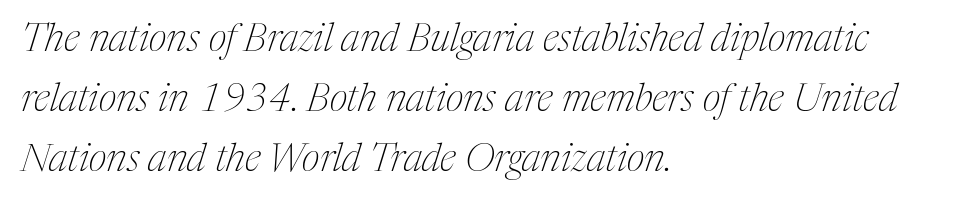
{"serif": "yes", "italic": "yes", "lean": "right", "slant_degrees": 17, "bold": "no", "weight": "thin", "width": "condensed", "stroke_contrast": "medium", "x_height": "medium", "monospaced": "no", "underline": "no", "align": "left", "line_spacing": "normal", "line_spacing_ratio": 1.54, "letter_spacing": "normal", "letter_spacing_em": 0.0, "glyph_px": 39}
